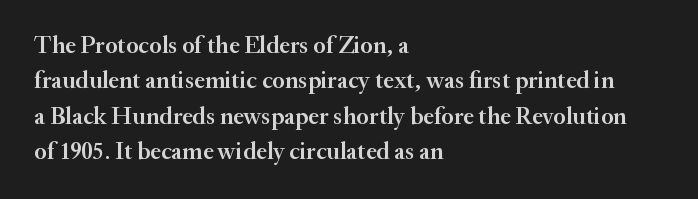
{"italic": "no", "bold": "semi", "underline": "no", "align": "left", "line_spacing": "normal", "line_spacing_ratio": 1.47, "letter_spacing": "normal", "letter_spacing_em": 0.0, "glyph_px": 24}
